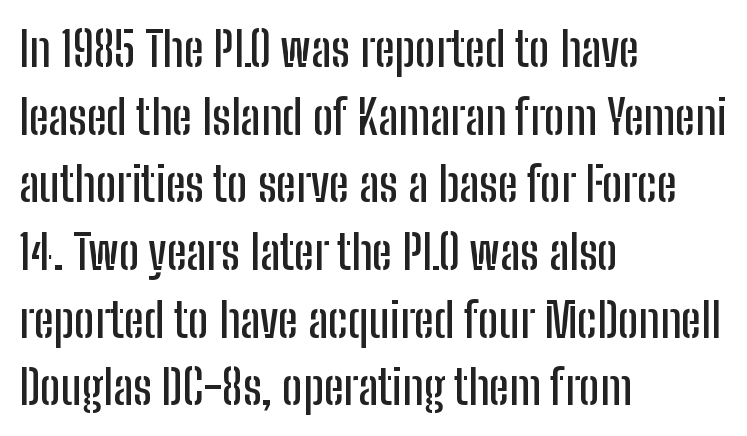
{"serif": "no", "italic": "no", "width": "condensed", "stroke_contrast": "low", "x_height": "medium", "monospaced": "no", "underline": "no", "align": "left", "line_spacing": "normal", "line_spacing_ratio": 1.41, "letter_spacing": "normal", "letter_spacing_em": 0.0, "glyph_px": 48}
